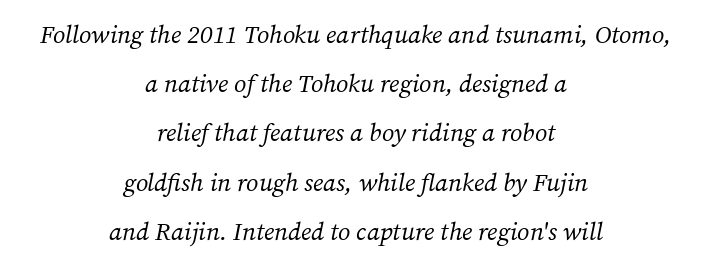
The image shows 25 px text type, italic (leaning right); set centered, loose line spacing (1.97x), normal letter spacing, not underlined.
